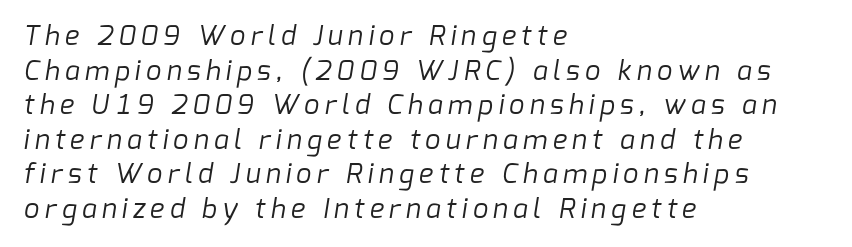
{"bold": "no", "underline": "no", "align": "left", "line_spacing": "normal", "line_spacing_ratio": 1.28, "letter_spacing": "wide", "letter_spacing_em": 0.2, "glyph_px": 27}
